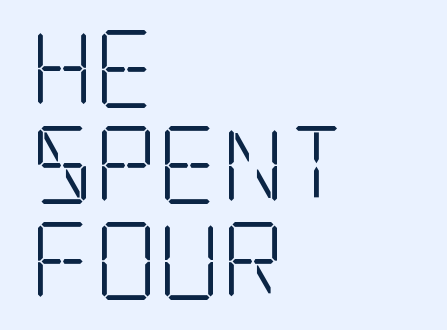
The image shows 78 px light, condensed serif type, upright; set left-aligned, line spacing 1.23x, normal letter spacing, not underlined; low stroke contrast and a large x-height.
